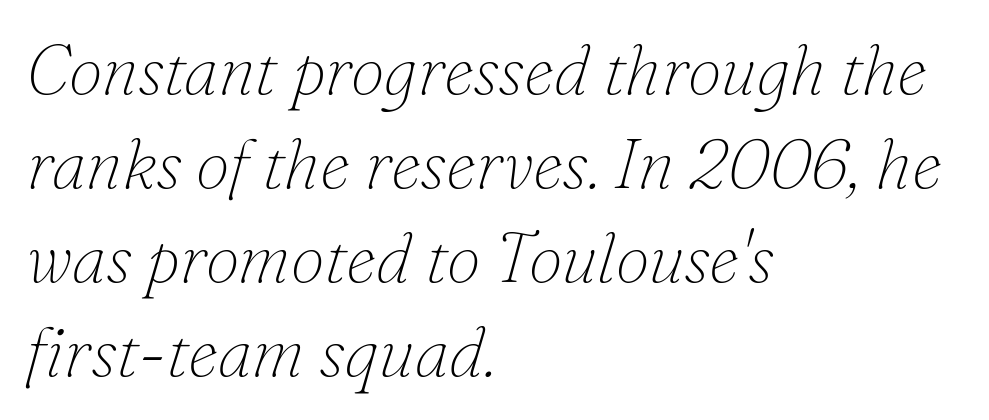
The ragged edge is on the right, which tells us the setting is flush left. Spacing verdict: proportional, widths tailored to each character. The foot of each line stays bare and open. Stroke terminals: seriffed. Observe the ordinary spacing: letters are neighbours, not strangers.
